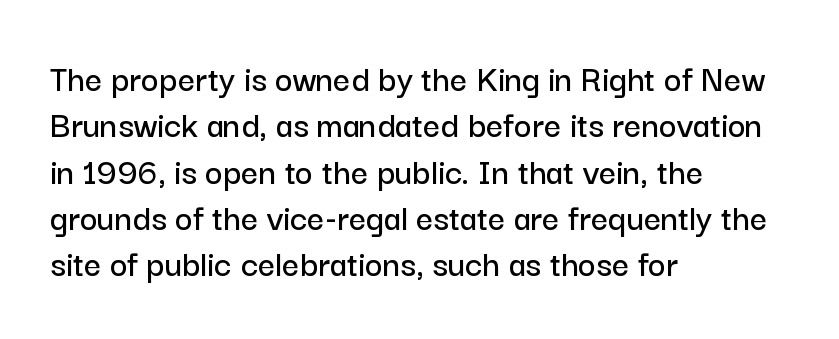
{"serif": "no", "italic": "no", "width": "normal", "stroke_contrast": "low", "x_height": "medium", "monospaced": "no", "underline": "no", "align": "left", "line_spacing_ratio": 1.22, "letter_spacing": "normal", "letter_spacing_em": 0.0, "glyph_px": 38}
